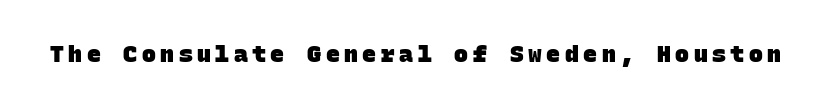
Q: Is the text bold? A: Yes.
Q: Is the text underlined? A: No.
Q: Is the spacing between letters normal or unusually wide? A: Unusually wide.
